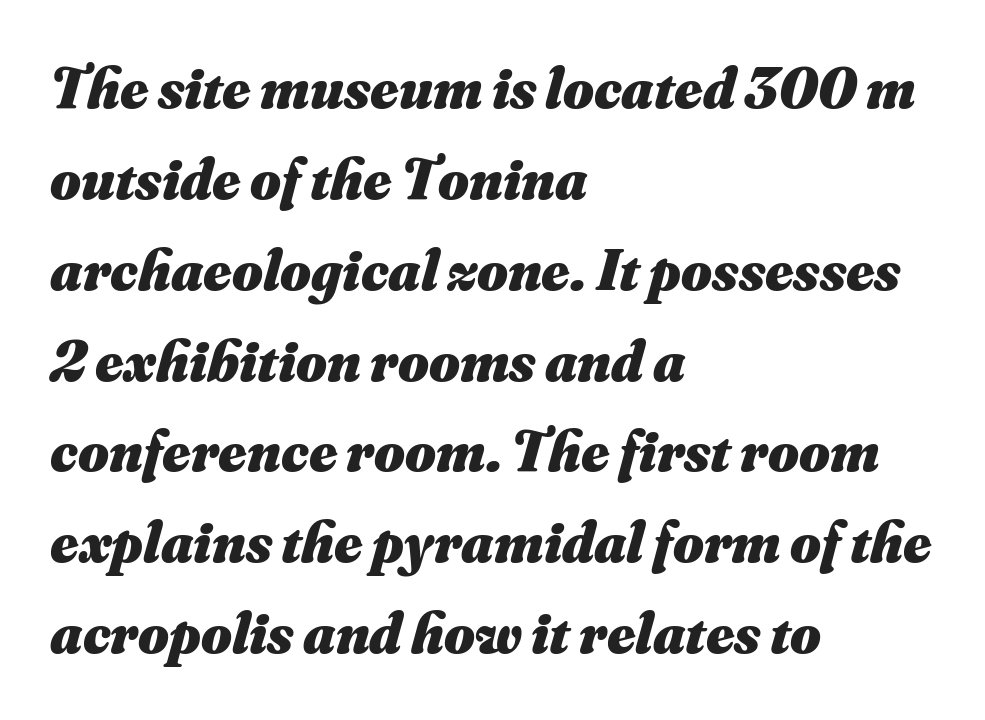
Q: Is the text bold? A: Yes.
Q: Is the text italic (slanted)? A: Yes, it leans right by about 16 degrees.
Q: Is the text underlined? A: No.
Q: How is the paragraph aligned? A: Left-aligned.
Q: Is the spacing between letters normal or unusually wide? A: Normal.
Q: Is the spacing between lines tight, normal or loose? A: Normal.
Q: Width (condensed, normal, or wide)? A: Normal.
Q: Stroke contrast? A: Medium.
Q: x-height? A: Small.
Q: Monospaced? A: No.
